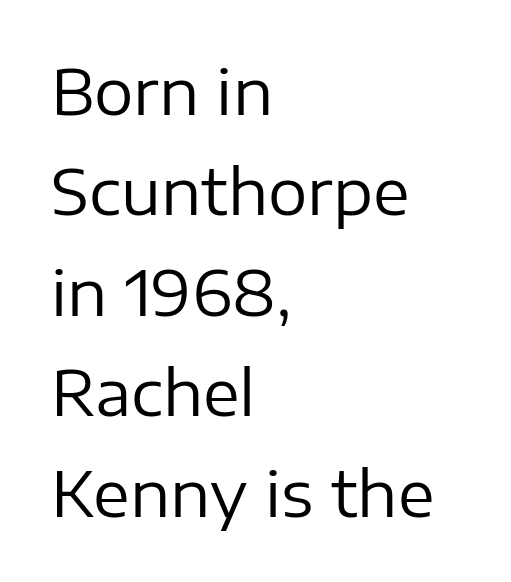
Q: Is the text bold? A: No.
Q: Is the text italic (slanted)? A: No, it is upright.
Q: Is the typeface a serif or a sans-serif typeface? A: Sans-serif.
Q: Is the text underlined? A: No.
Q: How is the paragraph aligned? A: Left-aligned.
Q: Is the spacing between letters normal or unusually wide? A: Normal.
Q: Is the spacing between lines tight, normal or loose? A: Normal.
Q: Width (condensed, normal, or wide)? A: Normal.
Q: Stroke contrast? A: Low.
Q: x-height? A: Medium.
Q: Monospaced? A: No.
